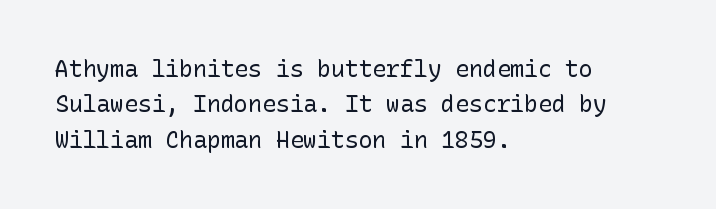
The image shows 23 px text type, upright; set left-aligned, normal line spacing (1.54x), normal letter spacing, not underlined.
